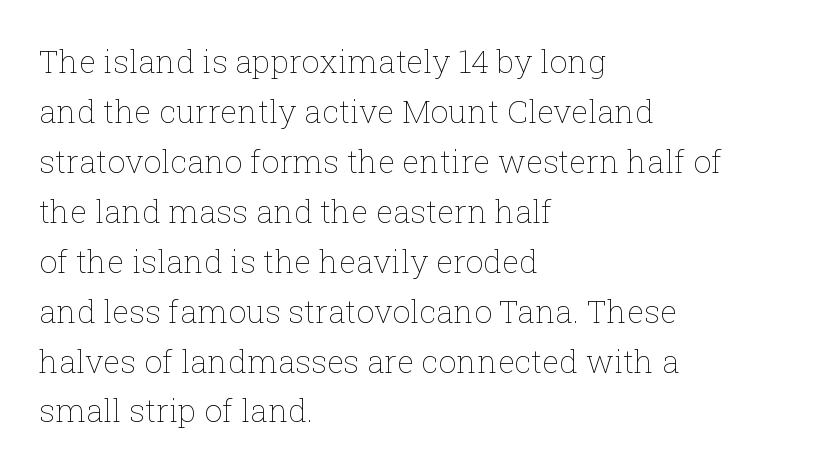
The face looks like a standard text weight, possibly lighter. Where is the straight margin? On the left. Decoration check: the copy has no underline. The letters advance in unequal steps, a hallmark of proportional type.
